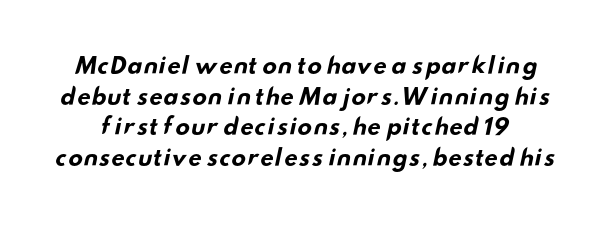
Q: Is the text bold? A: Yes.
Q: Is the text underlined? A: No.
Q: Is the spacing between letters normal or unusually wide? A: Normal.
Q: Is the spacing between lines tight, normal or loose? A: Normal.
